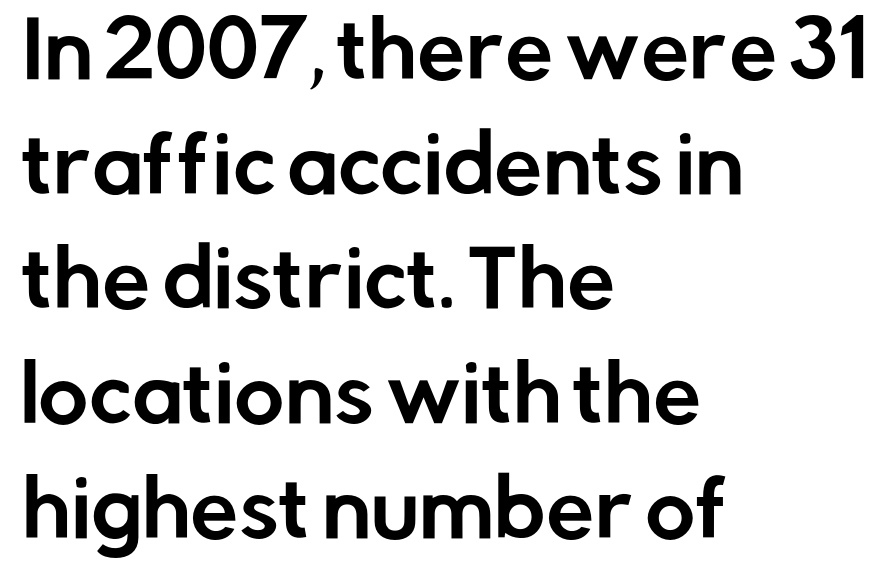
{"serif": "no", "italic": "no", "width": "normal", "stroke_contrast": "low", "x_height": "medium", "monospaced": "no", "underline": "no", "align": "left", "line_spacing": "normal", "line_spacing_ratio": 1.49, "letter_spacing": "normal", "letter_spacing_em": 0.0, "glyph_px": 77}
